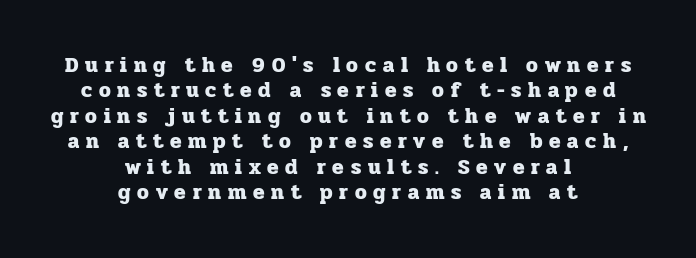
Q: Is the text bold? A: Yes.
Q: Is the text italic (slanted)? A: No, it is upright.
Q: Is the text underlined? A: No.
Q: How is the paragraph aligned? A: Centered.
Q: Is the spacing between letters normal or unusually wide? A: Unusually wide.
